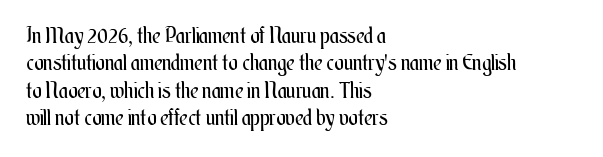
{"italic": "no", "bold": "no", "underline": "no", "align": "left", "line_spacing_ratio": 1.24, "letter_spacing": "normal", "letter_spacing_em": 0.0, "glyph_px": 22}
